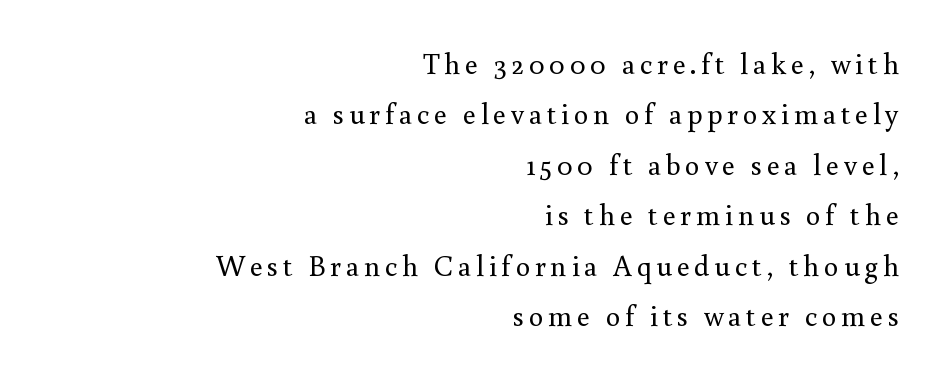
The image shows 29 px regular-weight serif type, upright; set right-aligned, line spacing 1.74x, not underlined; medium stroke contrast and a small x-height.
